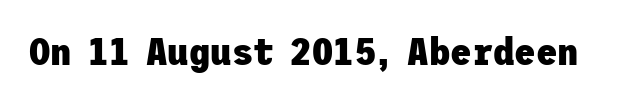
The image shows 39 px heavy sans-serif type, upright; set normal letter spacing, not underlined; low stroke contrast and a medium x-height.
